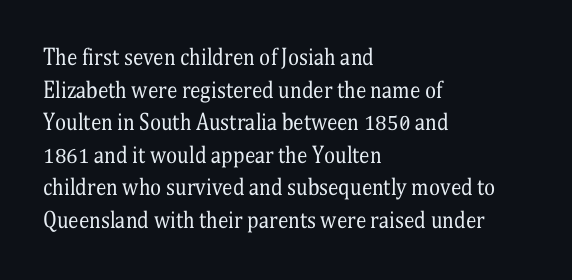
The axis of the letterforms is exactly vertical. Here the glyphs are tracked normally, forming tight word shapes. Descenders hang freely into open space. Line beginnings align vertically; line endings do not. The rows are spaced the way most documents space them.
